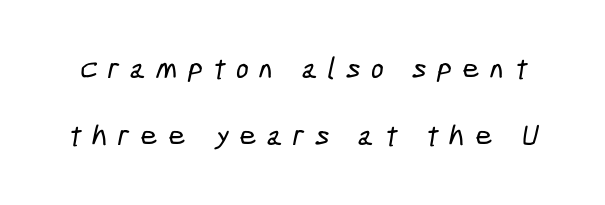
Q: Is the typeface a serif or a sans-serif typeface? A: Sans-serif.
Q: Is the text underlined? A: No.
Q: Is the spacing between letters normal or unusually wide? A: Unusually wide.
Q: Is the spacing between lines tight, normal or loose? A: Loose.
Q: Width (condensed, normal, or wide)? A: Condensed.
Q: Stroke contrast? A: Low.
Q: x-height? A: Medium.
Q: Monospaced? A: No.
